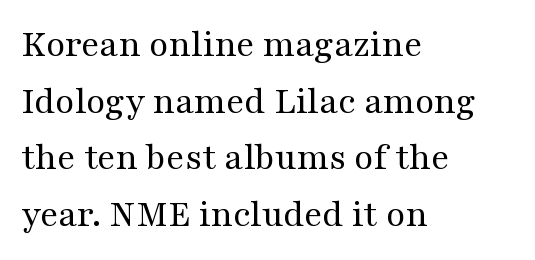
Q: Is the text bold? A: No.
Q: Is the text italic (slanted)? A: No, it is upright.
Q: Is the typeface a serif or a sans-serif typeface? A: Serif.
Q: Is the text underlined? A: No.
Q: How is the paragraph aligned? A: Left-aligned.
Q: Is the spacing between letters normal or unusually wide? A: Normal.
Q: Is the spacing between lines tight, normal or loose? A: Normal.
Q: Width (condensed, normal, or wide)? A: Wide.
Q: Stroke contrast? A: Medium.
Q: x-height? A: Medium.
Q: Monospaced? A: No.
